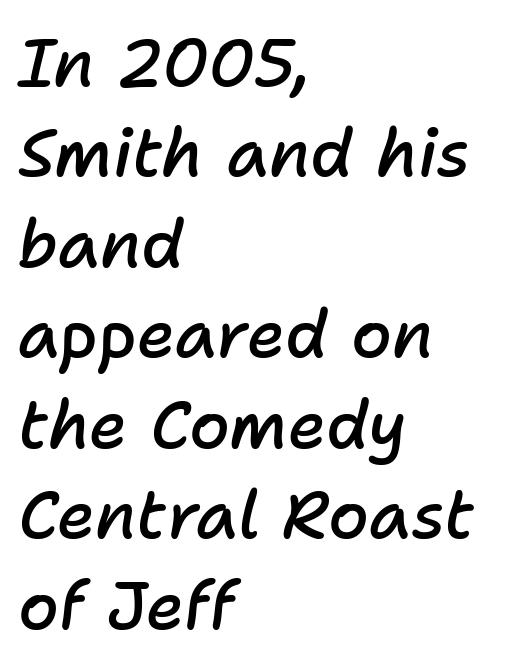
The image shows 66 px semibold type, italic (leaning right); set left-aligned, normal line spacing (1.37x), normal letter spacing, not underlined; low stroke contrast and a medium x-height.
